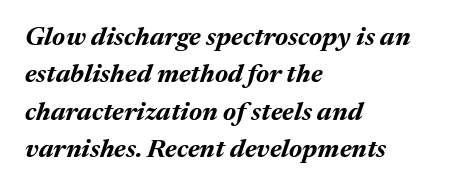
Anything drawn beneath the words? Only blank space. This sample uses an oblique cut, with every glyph tilted off the vertical. These lines keep a tight, regular rhythm from letter to letter. The block of text has a typical density, with ordinary space between rows.
